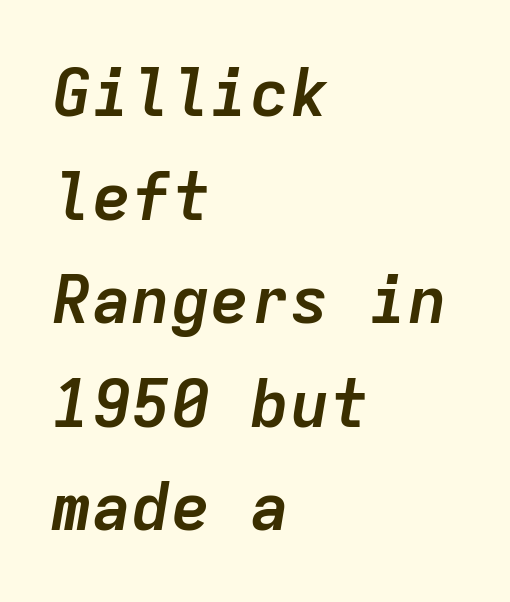
Q: Is the text bold? A: Yes.
Q: Is the text italic (slanted)? A: Yes, it leans right by about 9 degrees.
Q: Is the text underlined? A: No.
Q: How is the paragraph aligned? A: Left-aligned.
Q: Is the spacing between letters normal or unusually wide? A: Normal.
Q: Is the spacing between lines tight, normal or loose? A: Normal.
Q: Width (condensed, normal, or wide)? A: Normal.
Q: Stroke contrast? A: Low.
Q: x-height? A: Medium.
Q: Monospaced? A: Yes.
